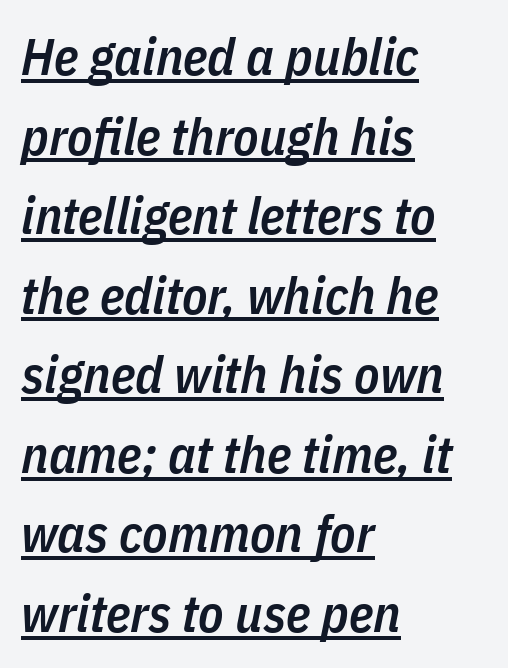
Q: Is the text bold? A: Semi-bold.
Q: Is the text italic (slanted)? A: Yes, it leans right by about 11 degrees.
Q: Is the text underlined? A: Yes.
Q: How is the paragraph aligned? A: Left-aligned.
Q: Is the spacing between letters normal or unusually wide? A: Normal.
Q: Is the spacing between lines tight, normal or loose? A: Normal.
Q: Width (condensed, normal, or wide)? A: Condensed.
Q: Stroke contrast? A: Low.
Q: x-height? A: Medium.
Q: Monospaced? A: No.
